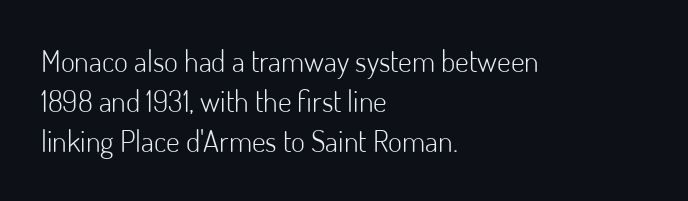
The image shows 30 px light sans-serif type, upright; set left-aligned, normal line spacing (1.33x), normal letter spacing, not underlined; low stroke contrast and a small x-height.
